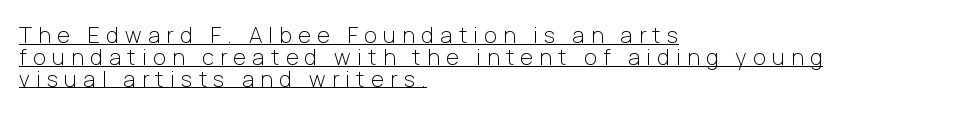
The image shows 22 px text type, upright; set left-aligned, tight line spacing (0.99x), unusually wide letter spacing (+0.29 em), underlined.
